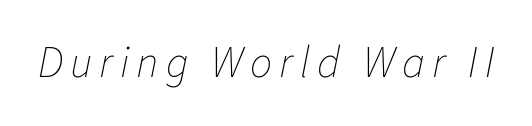
Q: Is the text bold? A: No.
Q: Is the text italic (slanted)? A: Yes, it leans right by about 11 degrees.
Q: Is the text underlined? A: No.
Q: Width (condensed, normal, or wide)? A: Normal.
Q: Stroke contrast? A: Low.
Q: x-height? A: Medium.
Q: Monospaced? A: No.
